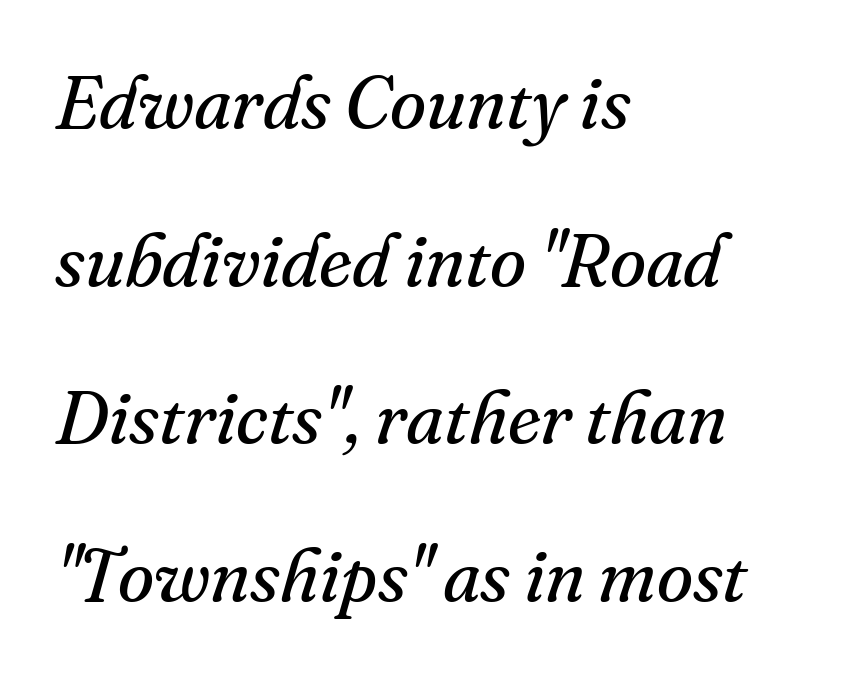
Q: Is the text bold? A: No.
Q: Is the text italic (slanted)? A: Yes, it leans right by about 16 degrees.
Q: Is the typeface a serif or a sans-serif typeface? A: Serif.
Q: Is the text underlined? A: No.
Q: How is the paragraph aligned? A: Left-aligned.
Q: Is the spacing between letters normal or unusually wide? A: Normal.
Q: Is the spacing between lines tight, normal or loose? A: Loose.
Q: Width (condensed, normal, or wide)? A: Normal.
Q: Stroke contrast? A: Medium.
Q: x-height? A: Small.
Q: Monospaced? A: No.
